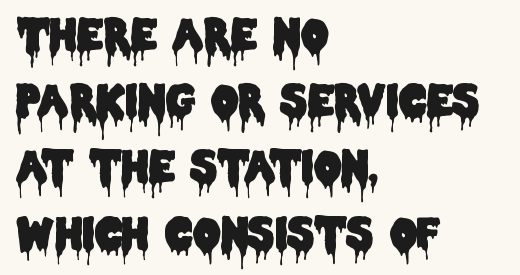
The image shows 43 px condensed sans-serif type, upright; set left-aligned, normal line spacing (1.54x), normal letter spacing, not underlined; low stroke contrast and a large x-height.
